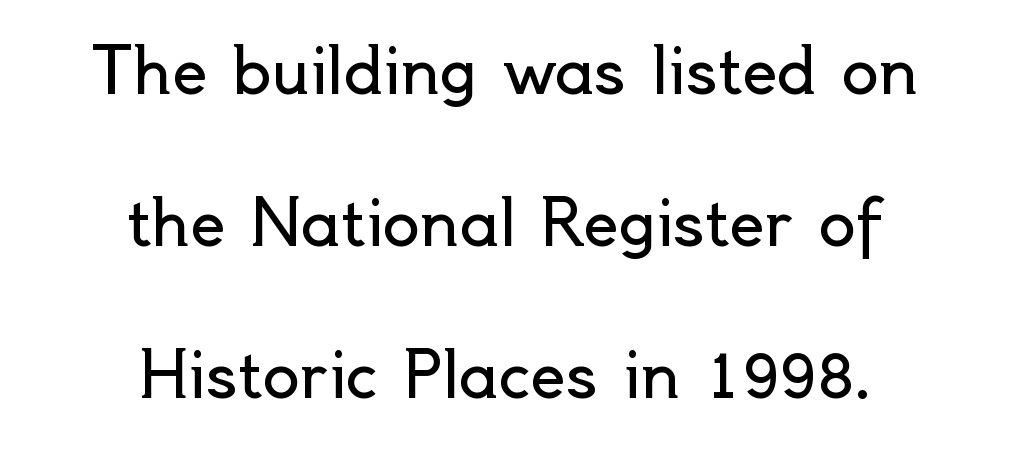
Q: Is the text bold? A: No.
Q: Is the text italic (slanted)? A: No, it is upright.
Q: Is the typeface a serif or a sans-serif typeface? A: Sans-serif.
Q: Is the text underlined? A: No.
Q: How is the paragraph aligned? A: Centered.
Q: Is the spacing between letters normal or unusually wide? A: Normal.
Q: Is the spacing between lines tight, normal or loose? A: Loose.
Q: Width (condensed, normal, or wide)? A: Normal.
Q: x-height? A: Small.
Q: Monospaced? A: No.
